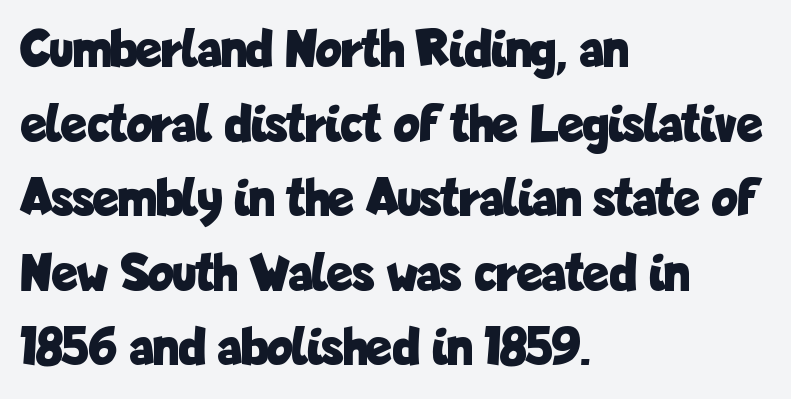
Q: Is the text bold? A: Yes.
Q: Is the text italic (slanted)? A: No, it is upright.
Q: Is the typeface a serif or a sans-serif typeface? A: Sans-serif.
Q: Is the text underlined? A: No.
Q: How is the paragraph aligned? A: Left-aligned.
Q: Is the spacing between letters normal or unusually wide? A: Normal.
Q: Is the spacing between lines tight, normal or loose? A: Normal.
Q: Width (condensed, normal, or wide)? A: Condensed.
Q: Stroke contrast? A: Low.
Q: x-height? A: Medium.
Q: Monospaced? A: No.
